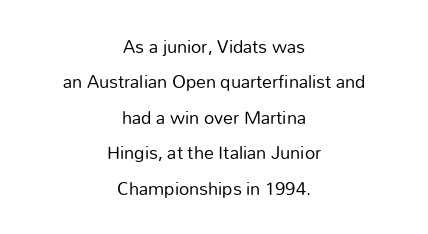
No word sits above an underline. Tracking here is standard; glyphs follow each other at the usual distance. Upright lettering throughout. These lines stack symmetrically, like a column narrowing and widening about its center. Compared with a typical body face, this is equally light or lighter still.
